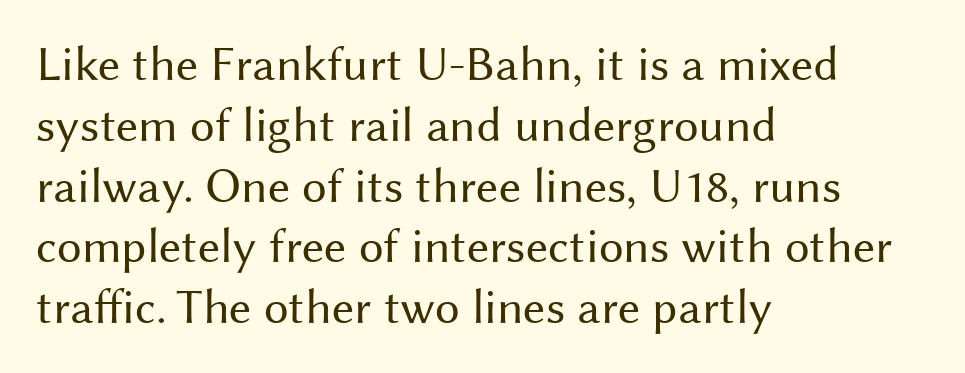
The image shows 49 px regular-weight sans-serif type, upright; set left-aligned, line spacing 1.24x, normal letter spacing, not underlined; medium stroke contrast and a medium x-height.
